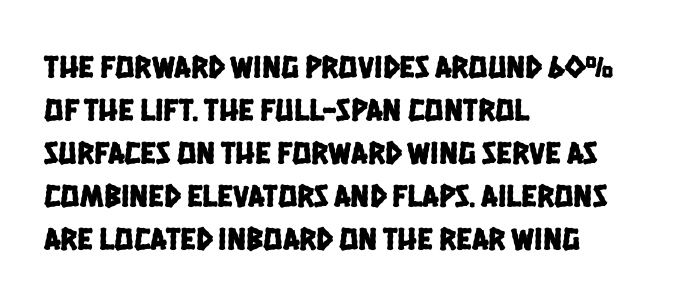
The image shows 32 px condensed sans-serif type; set left-aligned, normal line spacing (1.34x), normal letter spacing, not underlined; low stroke contrast and a large x-height.
